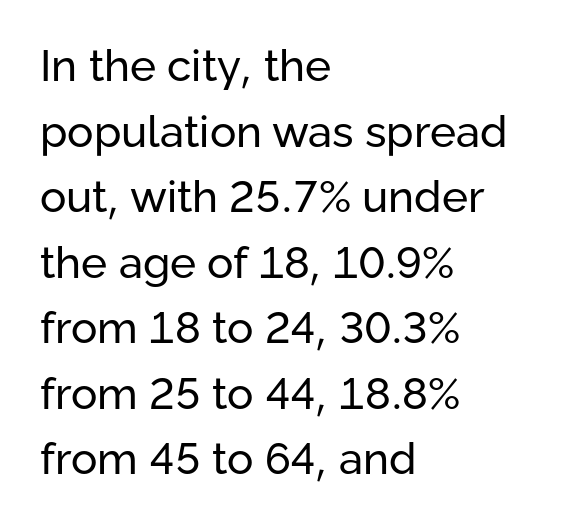
Q: Is the text bold? A: No.
Q: Is the text italic (slanted)? A: No, it is upright.
Q: Is the typeface a serif or a sans-serif typeface? A: Sans-serif.
Q: Is the text underlined? A: No.
Q: How is the paragraph aligned? A: Left-aligned.
Q: Is the spacing between letters normal or unusually wide? A: Normal.
Q: Is the spacing between lines tight, normal or loose? A: Normal.
Q: Width (condensed, normal, or wide)? A: Normal.
Q: Stroke contrast? A: Low.
Q: x-height? A: Medium.
Q: Monospaced? A: No.
